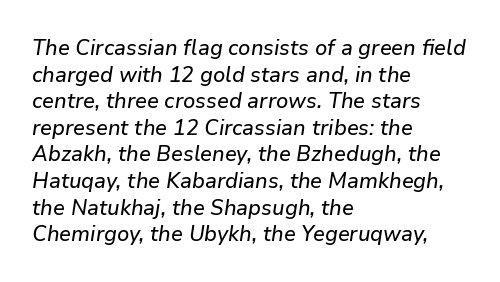
The image shows 22 px text type, italic (leaning right); set left-aligned, line spacing 1.21x, normal letter spacing, not underlined.
